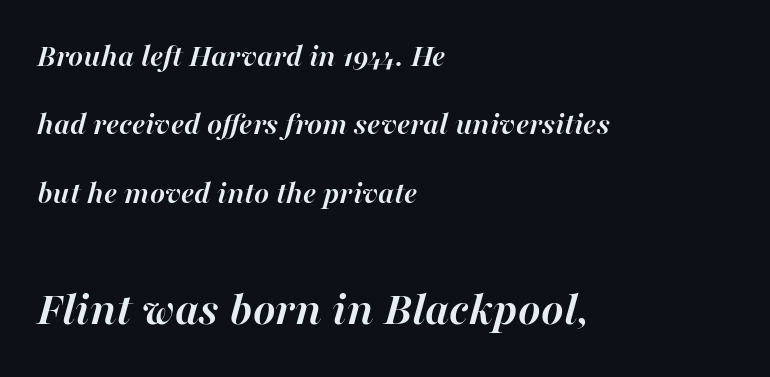
{"italic": "yes", "lean": "right", "slant_degrees": 16, "bold": "yes", "weight": "semibold", "width": "normal", "stroke_contrast": "high", "x_height": "medium", "monospaced": "no", "underline": "no", "align": "left", "line_spacing": "loose", "line_spacing_ratio": 2.14, "letter_spacing": "normal", "letter_spacing_em": 0.0, "larger_block": "second", "size_ratio": 1.5, "glyph_px": 48}
